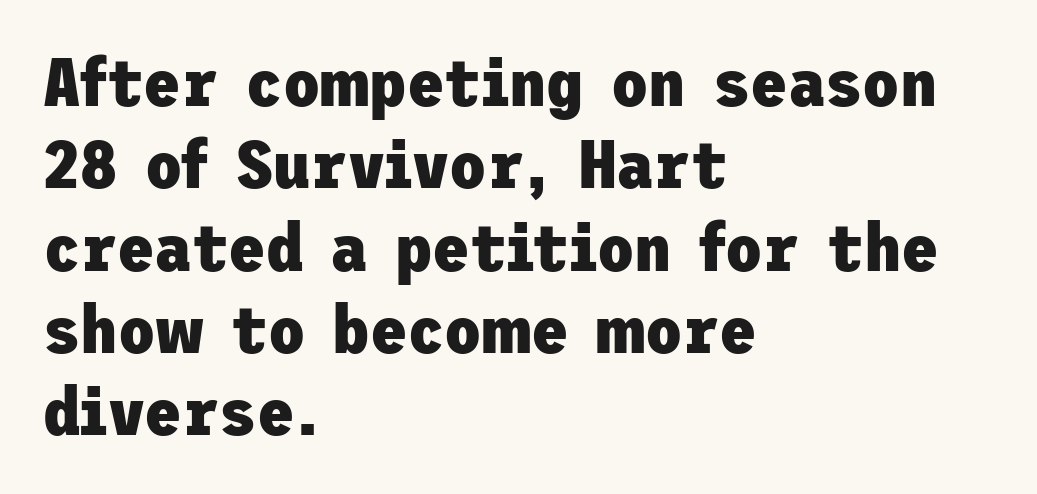
{"serif": "no", "italic": "no", "bold": "yes", "weight": "heavy", "width": "normal", "stroke_contrast": "low", "x_height": "medium", "underline": "no", "align": "left", "line_spacing_ratio": 1.21, "letter_spacing": "normal", "letter_spacing_em": 0.0, "glyph_px": 68}
